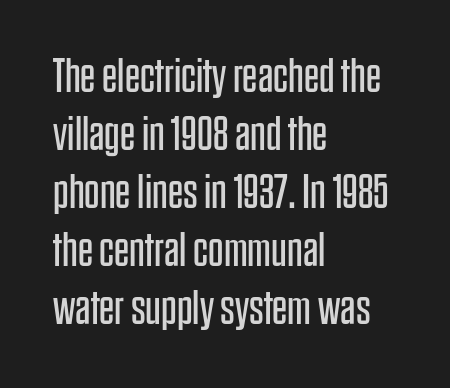
Only glyphs here, with clear space below each row. The weight tops out at a normal text grade. Horizontal alignment here is leftward, the default for most running prose. Is this a fixed-width face? No — the glyphs have proportional, varying widths. No italicization has been applied; the sample stays upright. Standard letterfit; no display-style spreading of the glyphs.
